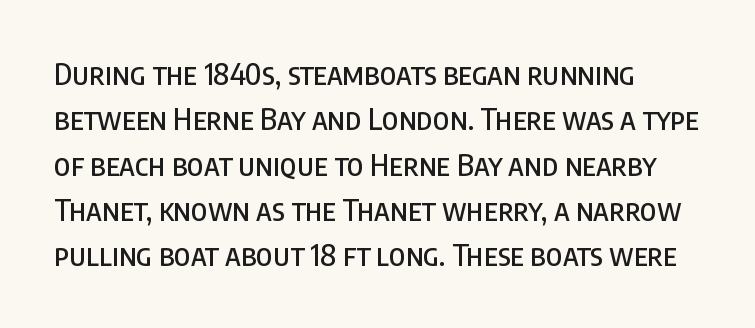
Q: Is the text italic (slanted)? A: No, it is upright.
Q: Is the typeface a serif or a sans-serif typeface? A: Sans-serif.
Q: Is the text underlined? A: No.
Q: How is the paragraph aligned? A: Left-aligned.
Q: Is the spacing between letters normal or unusually wide? A: Normal.
Q: Is the spacing between lines tight, normal or loose? A: Normal.
Q: Width (condensed, normal, or wide)? A: Condensed.
Q: Stroke contrast? A: Low.
Q: x-height? A: Large.
Q: Monospaced? A: No.
